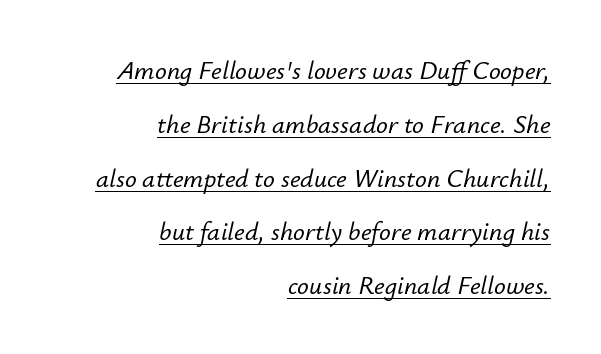
Notice the wide empty band between every row — that's loose leading. Posture: slanted. The typesetter has applied underlining to the passage shown. The rendering keeps characters at their native spacing. These lines are set flush right with a ragged left edge.
